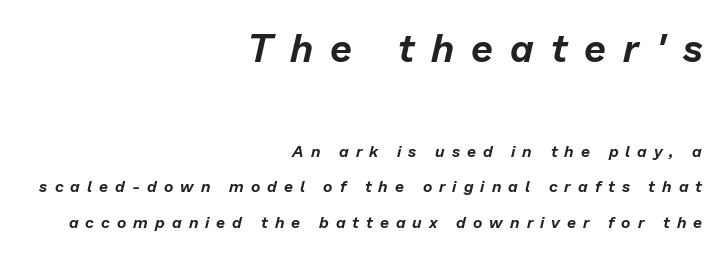
{"italic": "yes", "lean": "right", "slant_degrees": 13, "width": "normal", "stroke_contrast": "low", "x_height": "medium", "monospaced": "no", "underline": "no", "align": "right", "line_spacing": "loose", "line_spacing_ratio": 2.22, "letter_spacing": "wide", "letter_spacing_em": 0.44, "larger_block": "first", "size_ratio": 2.44, "glyph_px": 39}
